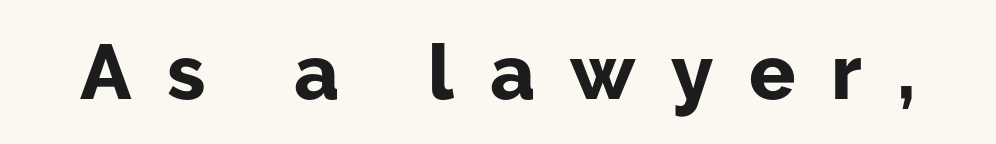
The image shows 77 px bold sans-serif type, upright; set unusually wide letter spacing (+0.46 em), not underlined; low stroke contrast and a medium x-height.
